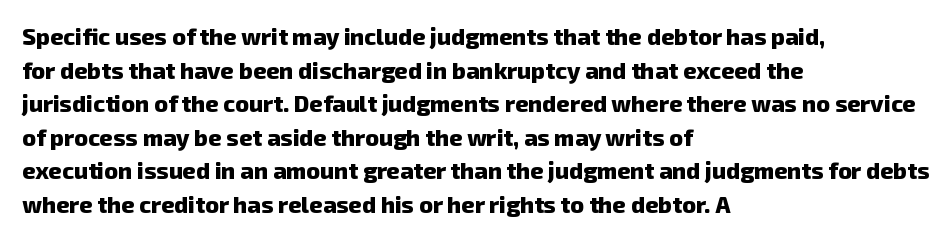
Q: Is the text bold? A: Yes.
Q: Is the text underlined? A: No.
Q: How is the paragraph aligned? A: Left-aligned.
Q: Is the spacing between letters normal or unusually wide? A: Normal.
Q: Is the spacing between lines tight, normal or loose? A: Normal.
